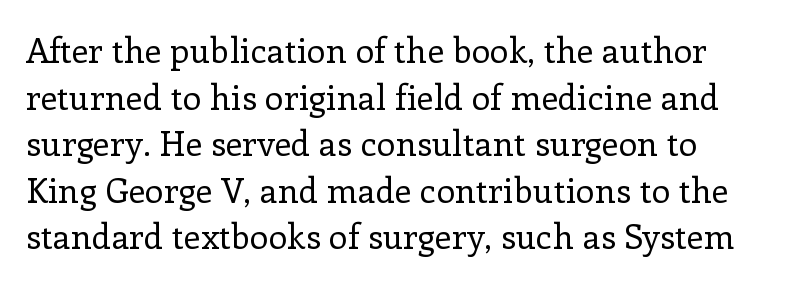
The image shows 34 px regular-weight serif type, upright; set normal line spacing (1.37x), normal letter spacing, not underlined; low stroke contrast and a medium x-height.
